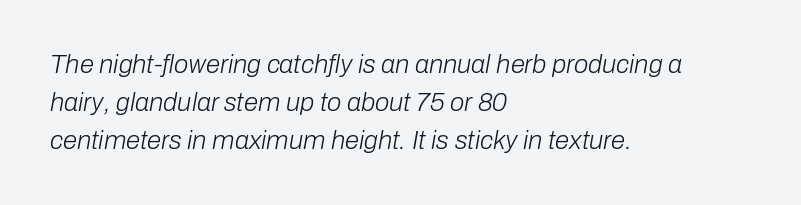
{"italic": "yes", "lean": "right", "slant_degrees": 10, "bold": "no", "underline": "no", "align": "left", "line_spacing": "normal", "line_spacing_ratio": 1.46, "letter_spacing": "normal", "letter_spacing_em": 0.0, "glyph_px": 26}
